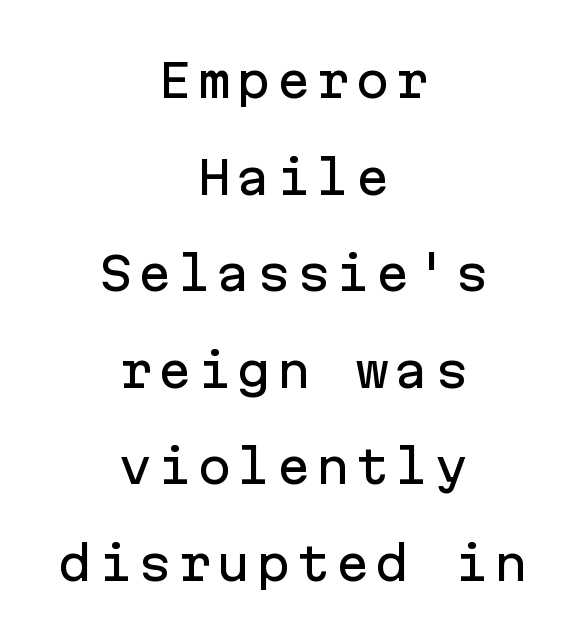
{"serif": "no", "italic": "no", "width": "normal", "stroke_contrast": "low", "x_height": "medium", "monospaced": "yes", "underline": "no", "align": "center", "line_spacing": "loose", "line_spacing_ratio": 2.1, "glyph_px": 46}
